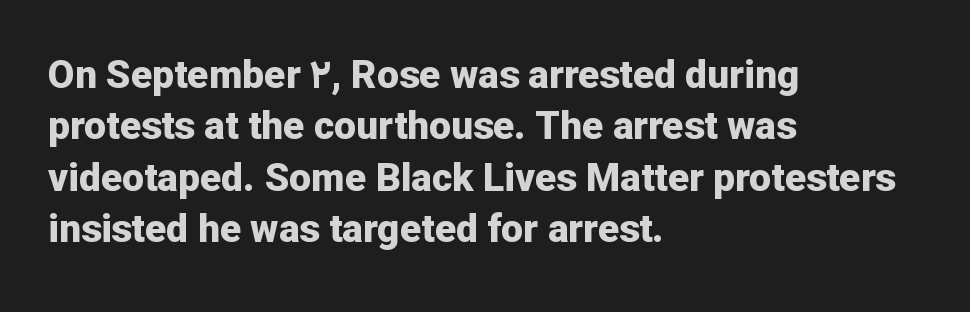
The image shows 39 px bold sans-serif type, upright; set left-aligned, normal line spacing (1.32x), normal letter spacing, not underlined; low stroke contrast and a medium x-height.
